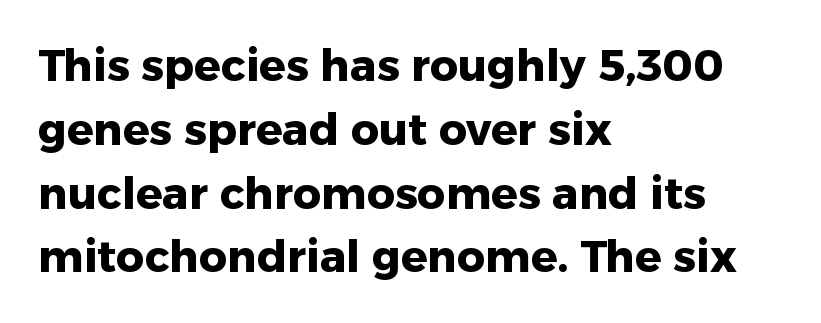
This is the regular roman posture of the typeface. Do the characters align in a grid? No, the font is proportional. Reading down the column, the eye jumps a familiar distance to each next line. Is this a sans? Yes — the strokes have no serifs. Casual observation: everything's shoved over to the left. Just letters on the line, the space beneath them empty.
